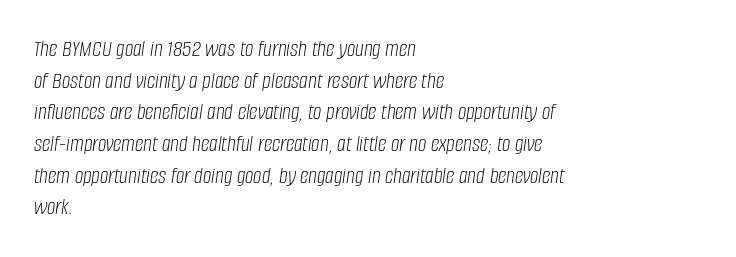
Line starts are locked; line ends wander. The font's italic variant was chosen for this text. Summary of vertical rhythm: regular, with standard interline spacing. The gaps between neighbouring characters are ordinary and unremarkable. Bold? No — there's no thickening of the strokes. Type without underlining.
